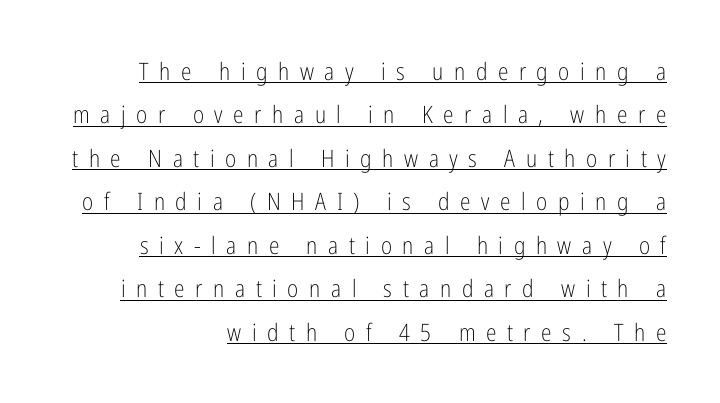
The image shows 24 px text type, upright; set right-aligned, line spacing 1.81x, unusually wide letter spacing (+0.44 em), underlined.
